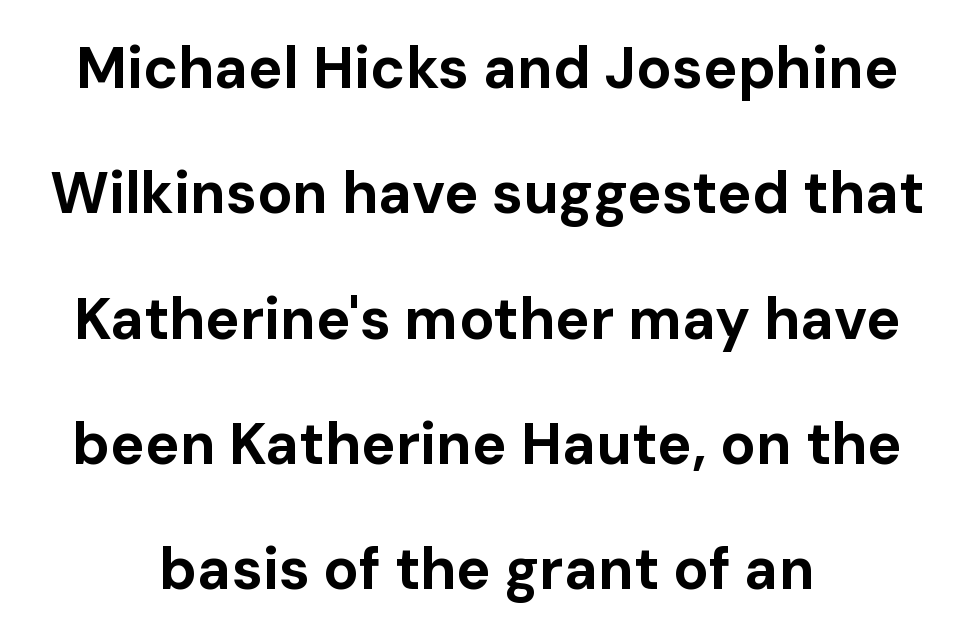
{"serif": "no", "italic": "no", "bold": "yes", "weight": "bold", "width": "normal", "stroke_contrast": "low", "x_height": "medium", "monospaced": "no", "underline": "no", "align": "center", "line_spacing": "loose", "line_spacing_ratio": 2.16, "letter_spacing": "normal", "letter_spacing_em": 0.0, "glyph_px": 58}
